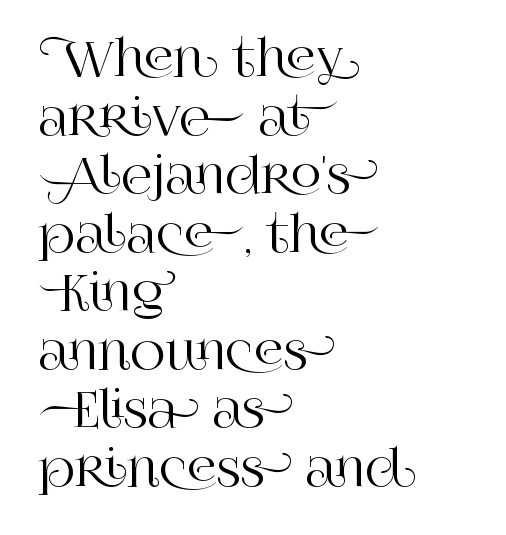
Q: Is the text italic (slanted)? A: No, it is upright.
Q: Is the typeface a serif or a sans-serif typeface? A: Serif.
Q: Is the text underlined? A: No.
Q: How is the paragraph aligned? A: Left-aligned.
Q: Is the spacing between letters normal or unusually wide? A: Normal.
Q: Width (condensed, normal, or wide)? A: Normal.
Q: Stroke contrast? A: High.
Q: x-height? A: Large.
Q: Monospaced? A: No.
